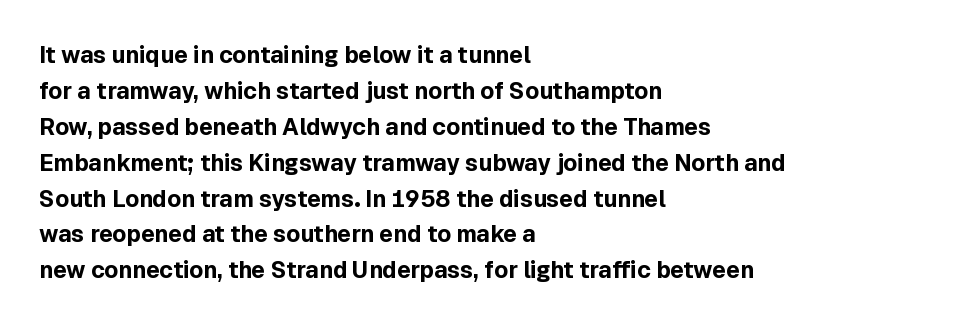
The image shows 23 px bold type, upright; set left-aligned, normal line spacing (1.56x), normal letter spacing, not underlined.
